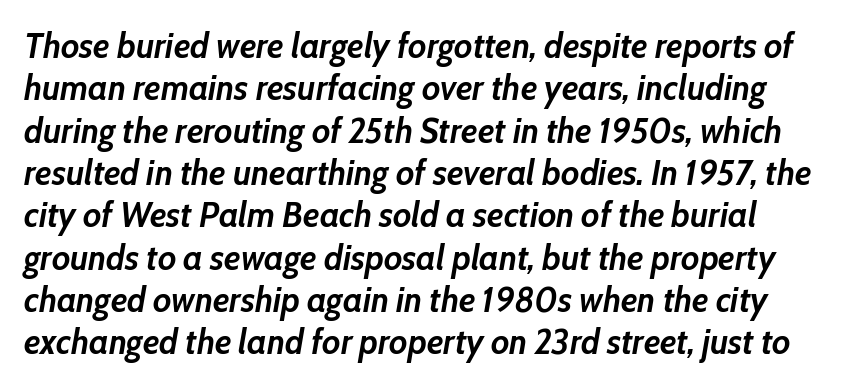
Q: Is the text bold? A: Yes.
Q: Is the text italic (slanted)? A: Yes, it leans right by about 10 degrees.
Q: Is the text underlined? A: No.
Q: Is the spacing between letters normal or unusually wide? A: Normal.
Q: Width (condensed, normal, or wide)? A: Normal.
Q: Stroke contrast? A: Low.
Q: x-height? A: Medium.
Q: Monospaced? A: No.
